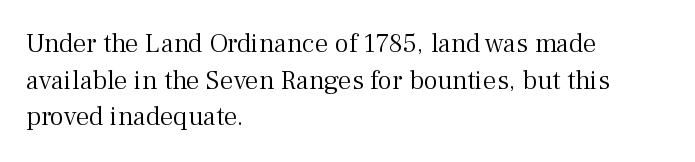
{"italic": "no", "bold": "no", "underline": "no", "align": "left", "line_spacing": "normal", "line_spacing_ratio": 1.36, "letter_spacing": "normal", "letter_spacing_em": 0.0, "glyph_px": 27}
